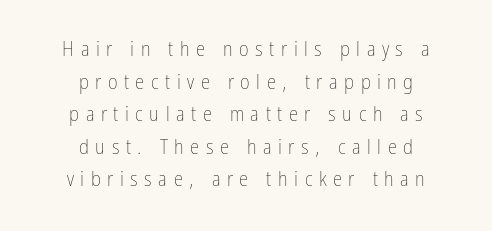
In CSS terms this would be text-align: center. A typesetter would mark this as roman, not italic. The gap between lines stays unmarked. The passage shown is not bold in any degree. Students, observe: this is what conventionally led text looks like. Honestly, the letter spacing is so wide it's the main thing you notice.
